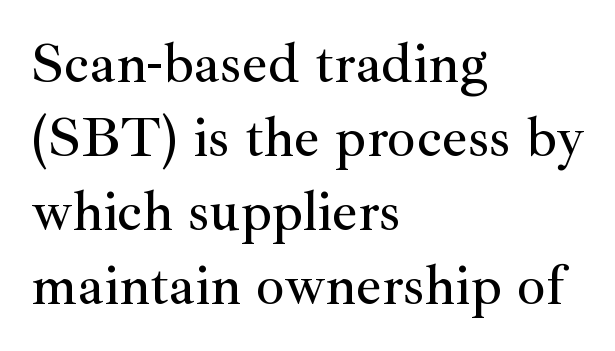
The image shows 57 px serif type, upright; set left-aligned, normal line spacing (1.3x), normal letter spacing, not underlined; medium stroke contrast and a small x-height.
